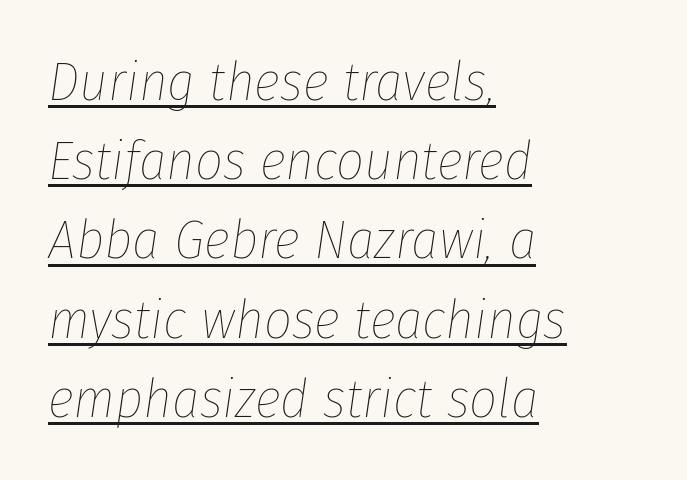
Q: Is the text bold? A: No.
Q: Is the text italic (slanted)? A: Yes, it leans right by about 8 degrees.
Q: Is the text underlined? A: Yes.
Q: How is the paragraph aligned? A: Left-aligned.
Q: Is the spacing between letters normal or unusually wide? A: Normal.
Q: Is the spacing between lines tight, normal or loose? A: Normal.
Q: Width (condensed, normal, or wide)? A: Condensed.
Q: Stroke contrast? A: Low.
Q: x-height? A: Medium.
Q: Monospaced? A: No.
